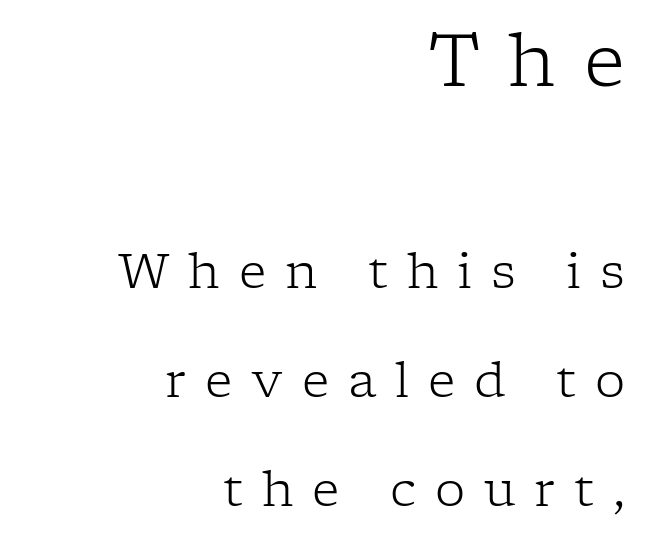
Q: Is the text bold? A: No.
Q: Is the text italic (slanted)? A: No, it is upright.
Q: Is the typeface a serif or a sans-serif typeface? A: Serif.
Q: Is the text underlined? A: No.
Q: How is the paragraph aligned? A: Right-aligned.
Q: Is the spacing between letters normal or unusually wide? A: Unusually wide.
Q: Is the spacing between lines tight, normal or loose? A: Loose.
Q: Which block of text is set in a larger size, the first (top) or the second (bottom)? A: The first (top) one.
Q: Width (condensed, normal, or wide)? A: Normal.
Q: Stroke contrast? A: Low.
Q: x-height? A: Medium.
Q: Monospaced? A: No.
